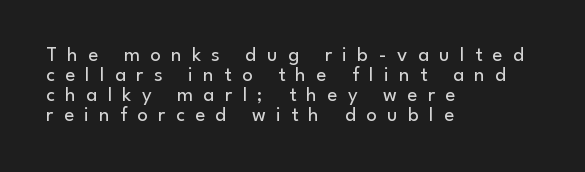
The setting favours the left margin, as ordinary paragraphs usually do. Very little white space separates one row of letters from the next. The string is rendered with underlining switched off. No extra ink here — the face is not bold. The tracking jumps out immediately: characters are airy and widely separated.
